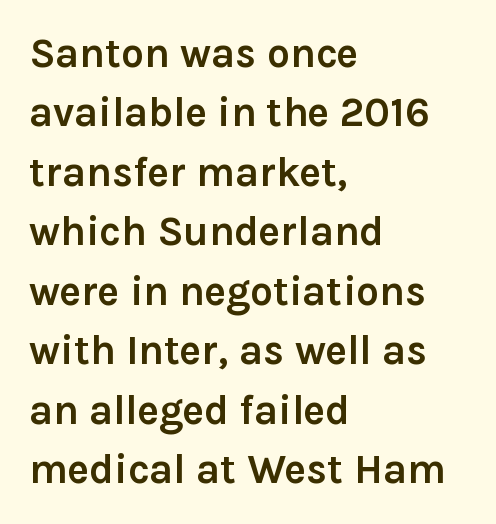
Q: Is the text bold? A: Yes.
Q: Is the text italic (slanted)? A: No, it is upright.
Q: Is the typeface a serif or a sans-serif typeface? A: Sans-serif.
Q: Is the text underlined? A: No.
Q: How is the paragraph aligned? A: Left-aligned.
Q: Is the spacing between letters normal or unusually wide? A: Normal.
Q: Is the spacing between lines tight, normal or loose? A: Normal.
Q: Width (condensed, normal, or wide)? A: Normal.
Q: x-height? A: Medium.
Q: Monospaced? A: No.
